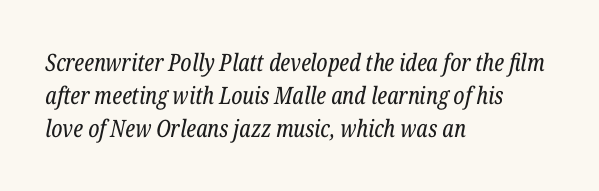
The image shows 24 px text type, italic (leaning right); set left-aligned, normal line spacing (1.38x), normal letter spacing, not underlined.
